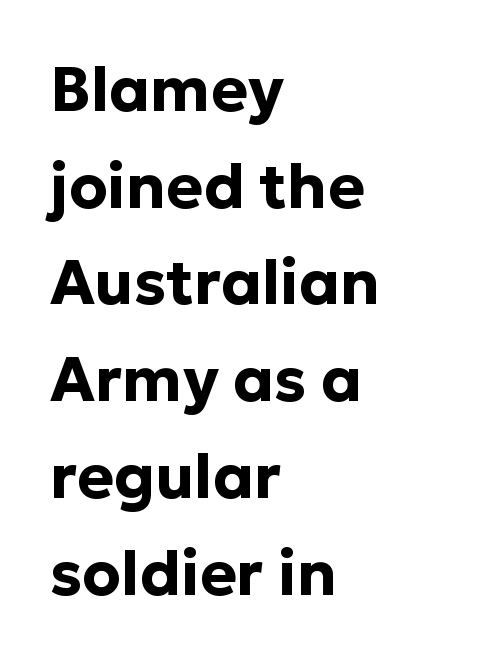
This is roman type, the default non-slanted kind. A dark, heavy texture on the line: the type is bold. If you drew a ruler down the left edge, every line would touch it. Tracking here is standard; glyphs follow each other at the usual distance.
